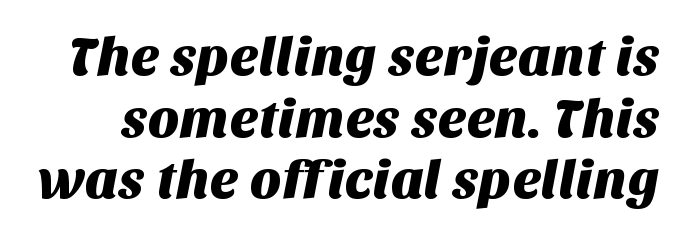
Q: Is the typeface a serif or a sans-serif typeface? A: Sans-serif.
Q: Is the text underlined? A: No.
Q: Is the spacing between letters normal or unusually wide? A: Normal.
Q: Is the spacing between lines tight, normal or loose? A: Tight.
Q: Width (condensed, normal, or wide)? A: Normal.
Q: Stroke contrast? A: Medium.
Q: x-height? A: Large.
Q: Monospaced? A: No.
